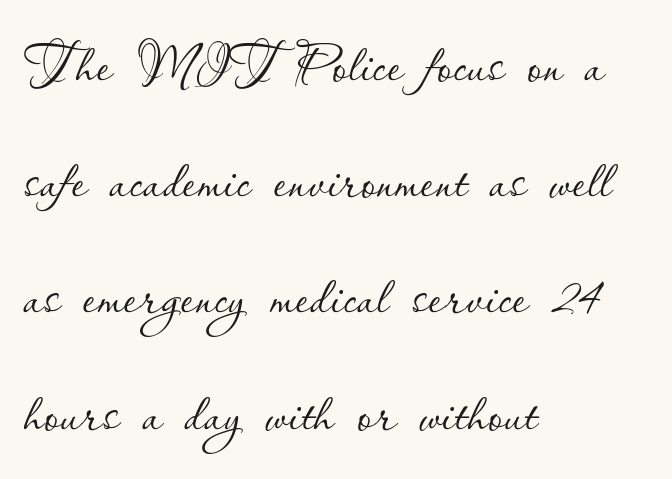
{"bold": "no", "weight": "thin", "width": "normal", "stroke_contrast": "low", "x_height": "small", "monospaced": "no", "underline": "no", "align": "left", "line_spacing": "normal", "line_spacing_ratio": 1.57, "letter_spacing": "normal", "letter_spacing_em": 0.0, "glyph_px": 74}
